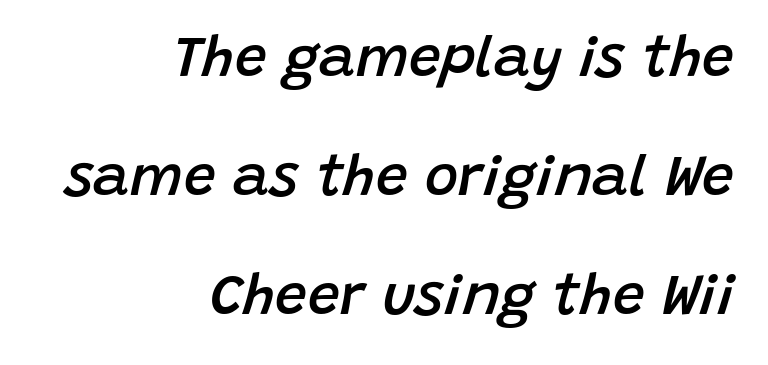
These lines are rendered in a variable-pitch font. The whole block is typeset with a tilt. The lines in this sample share a right terminus and differ only in where they begin. There is no visible air inserted between adjacent glyphs. The sample has been set in demibold, a notch under bold. Clear beneath every line of the passage.
